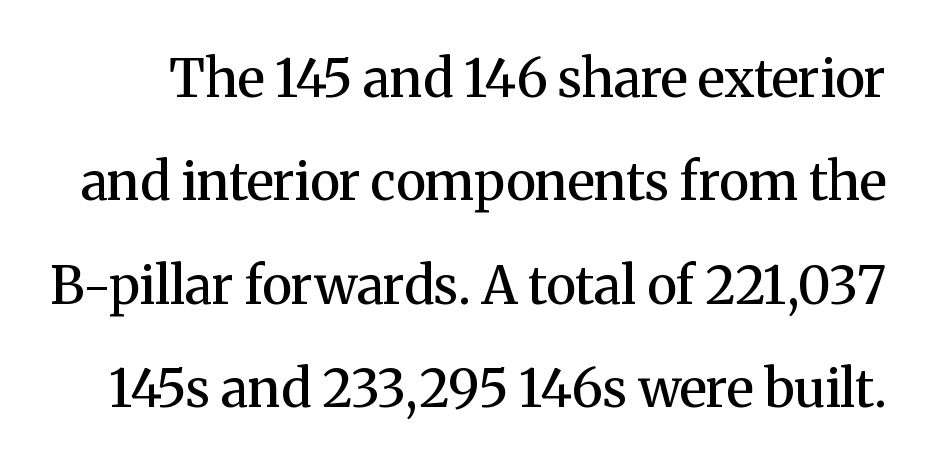
Q: Is the text bold? A: Semi-bold.
Q: Is the text italic (slanted)? A: No, it is upright.
Q: Is the typeface a serif or a sans-serif typeface? A: Serif.
Q: Is the text underlined? A: No.
Q: Is the spacing between letters normal or unusually wide? A: Normal.
Q: Is the spacing between lines tight, normal or loose? A: Loose.
Q: Width (condensed, normal, or wide)? A: Normal.
Q: Stroke contrast? A: Medium.
Q: x-height? A: Medium.
Q: Monospaced? A: No.
